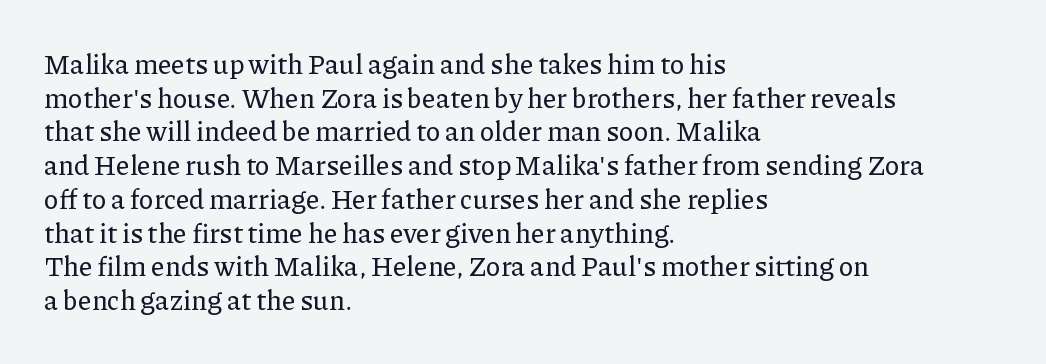
The image shows 27 px text type, upright; set left-aligned, normal line spacing (1.25x), normal letter spacing, not underlined.
